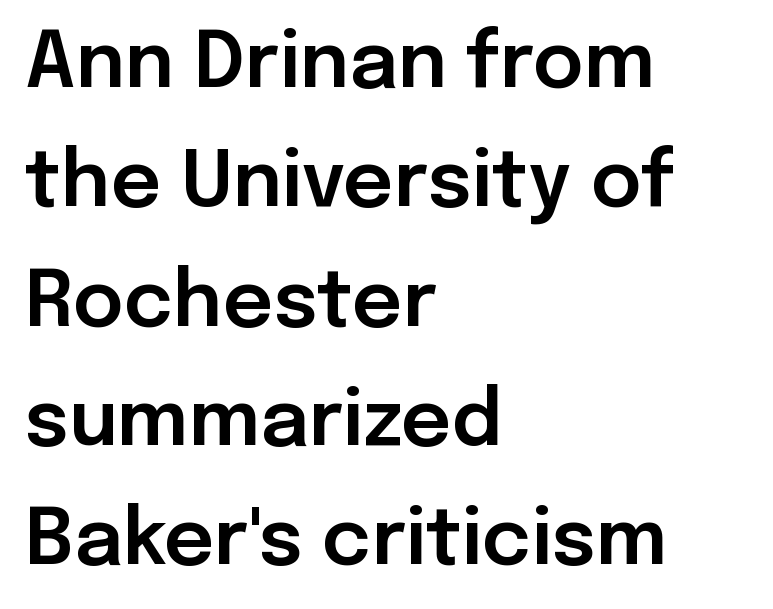
Q: Is the text italic (slanted)? A: No, it is upright.
Q: Is the typeface a serif or a sans-serif typeface? A: Sans-serif.
Q: Is the text underlined? A: No.
Q: How is the paragraph aligned? A: Left-aligned.
Q: Is the spacing between letters normal or unusually wide? A: Normal.
Q: Is the spacing between lines tight, normal or loose? A: Normal.
Q: Width (condensed, normal, or wide)? A: Normal.
Q: Stroke contrast? A: Low.
Q: x-height? A: Medium.
Q: Monospaced? A: No.
